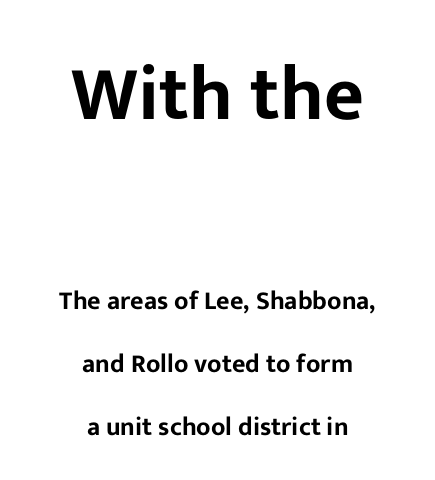
{"serif": "no", "italic": "no", "width": "normal", "stroke_contrast": "low", "x_height": "medium", "monospaced": "no", "underline": "no", "align": "center", "line_spacing": "loose", "line_spacing_ratio": 2.42, "letter_spacing": "normal", "letter_spacing_em": 0.0, "larger_block": "first", "size_ratio": 2.96, "glyph_px": 77}
